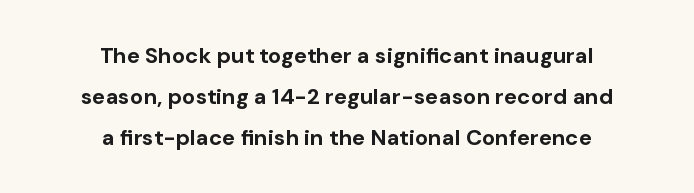
{"italic": "no", "bold": "yes", "underline": "no", "align": "center", "line_spacing_ratio": 1.86, "letter_spacing": "normal", "letter_spacing_em": 0.0, "glyph_px": 22}
